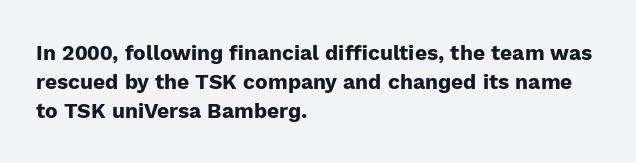
When letters stand straight like this, we call the style roman or upright. Line starts are locked; line ends wander. Quick note: underline off. Words appear dense and cohesive because spacing is normal. A normal amount of white space separates one row of letters from the next.
